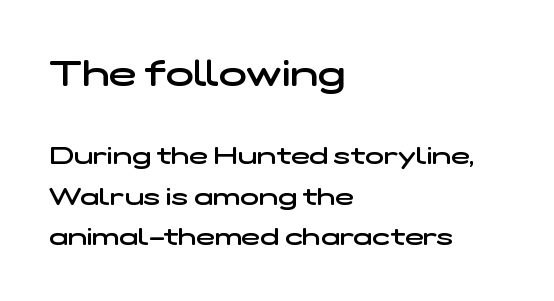
Q: Is the text bold? A: Semi-bold.
Q: Is the typeface a serif or a sans-serif typeface? A: Sans-serif.
Q: Is the text underlined? A: No.
Q: How is the paragraph aligned? A: Left-aligned.
Q: Is the spacing between letters normal or unusually wide? A: Normal.
Q: Is the spacing between lines tight, normal or loose? A: Normal.
Q: Which block of text is set in a larger size, the first (top) or the second (bottom)? A: The first (top) one.
Q: Width (condensed, normal, or wide)? A: Wide.
Q: Stroke contrast? A: Low.
Q: x-height? A: Medium.
Q: Monospaced? A: No.
